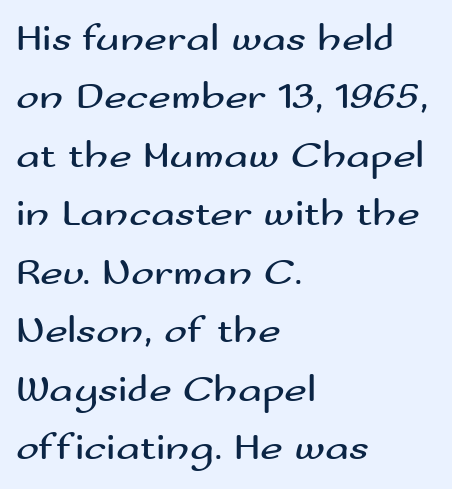
The image shows 39 px regular-weight, wide sans-serif type, upright; set left-aligned, normal line spacing (1.5x), normal letter spacing, not underlined; medium stroke contrast and a small x-height.
